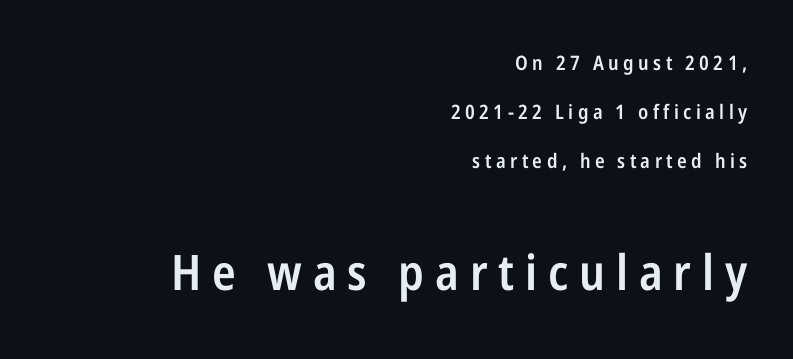
Q: Is the text bold? A: Semi-bold.
Q: Is the text italic (slanted)? A: No, it is upright.
Q: Is the typeface a serif or a sans-serif typeface? A: Sans-serif.
Q: Is the text underlined? A: No.
Q: How is the paragraph aligned? A: Right-aligned.
Q: Is the spacing between letters normal or unusually wide? A: Unusually wide.
Q: Is the spacing between lines tight, normal or loose? A: Loose.
Q: Which block of text is set in a larger size, the first (top) or the second (bottom)? A: The second (bottom) one.
Q: Width (condensed, normal, or wide)? A: Condensed.
Q: Stroke contrast? A: Low.
Q: x-height? A: Medium.
Q: Monospaced? A: No.
